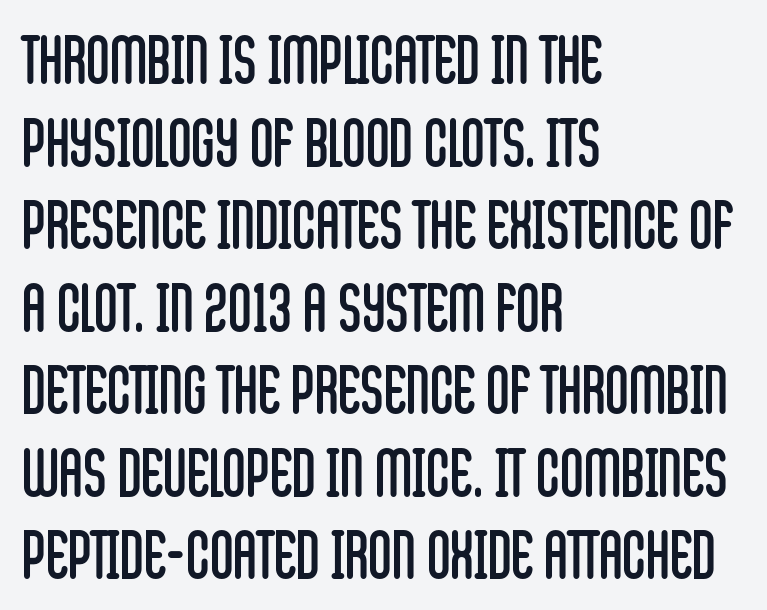
Q: Is the text bold? A: No.
Q: Is the text italic (slanted)? A: No, it is upright.
Q: Is the typeface a serif or a sans-serif typeface? A: Sans-serif.
Q: Is the text underlined? A: No.
Q: How is the paragraph aligned? A: Left-aligned.
Q: Is the spacing between letters normal or unusually wide? A: Normal.
Q: Is the spacing between lines tight, normal or loose? A: Normal.
Q: Width (condensed, normal, or wide)? A: Condensed.
Q: Stroke contrast? A: Low.
Q: x-height? A: Large.
Q: Monospaced? A: No.
